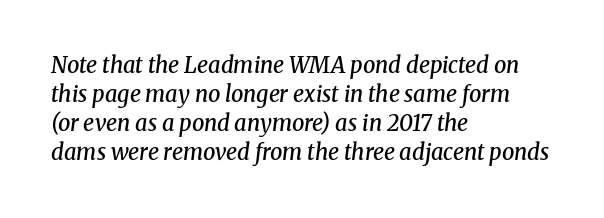
Q: Is the text bold? A: Semi-bold.
Q: Is the text italic (slanted)? A: Yes, it leans right by about 8 degrees.
Q: Is the text underlined? A: No.
Q: How is the paragraph aligned? A: Left-aligned.
Q: Is the spacing between letters normal or unusually wide? A: Normal.
Q: Is the spacing between lines tight, normal or loose? A: Normal.
